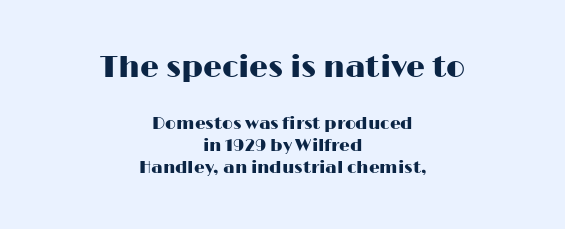
Q: Is the text italic (slanted)? A: No, it is upright.
Q: Is the typeface a serif or a sans-serif typeface? A: Sans-serif.
Q: Is the text underlined? A: No.
Q: How is the paragraph aligned? A: Centered.
Q: Is the spacing between letters normal or unusually wide? A: Normal.
Q: Is the spacing between lines tight, normal or loose? A: Normal.
Q: Which block of text is set in a larger size, the first (top) or the second (bottom)? A: The first (top) one.
Q: Width (condensed, normal, or wide)? A: Wide.
Q: Stroke contrast? A: High.
Q: x-height? A: Medium.
Q: Monospaced? A: No.
